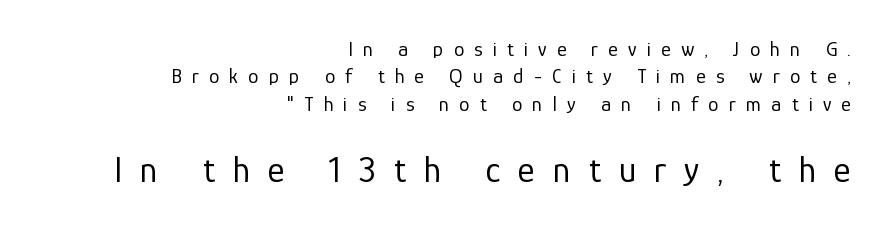
Q: Is the text bold? A: No.
Q: Is the text italic (slanted)? A: No, it is upright.
Q: Is the typeface a serif or a sans-serif typeface? A: Sans-serif.
Q: Is the text underlined? A: No.
Q: How is the paragraph aligned? A: Right-aligned.
Q: Is the spacing between letters normal or unusually wide? A: Unusually wide.
Q: Is the spacing between lines tight, normal or loose? A: Normal.
Q: Which block of text is set in a larger size, the first (top) or the second (bottom)? A: The second (bottom) one.
Q: Width (condensed, normal, or wide)? A: Normal.
Q: Stroke contrast? A: Low.
Q: x-height? A: Medium.
Q: Monospaced? A: No.
